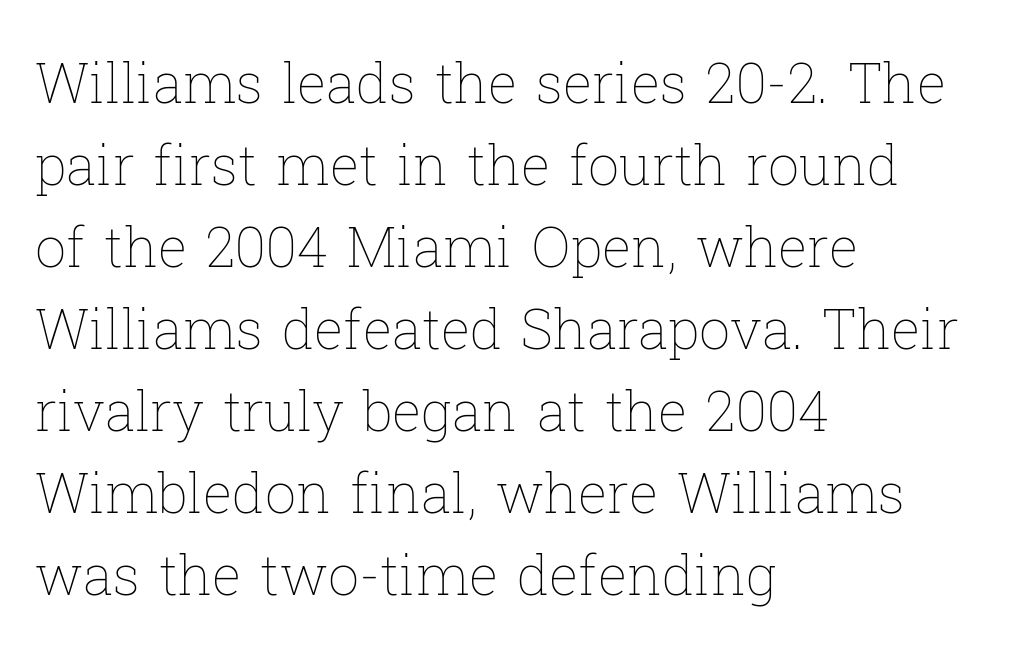
The image shows 55 px thin type, upright; set left-aligned, normal line spacing (1.49x), normal letter spacing, not underlined; low stroke contrast and a medium x-height.
